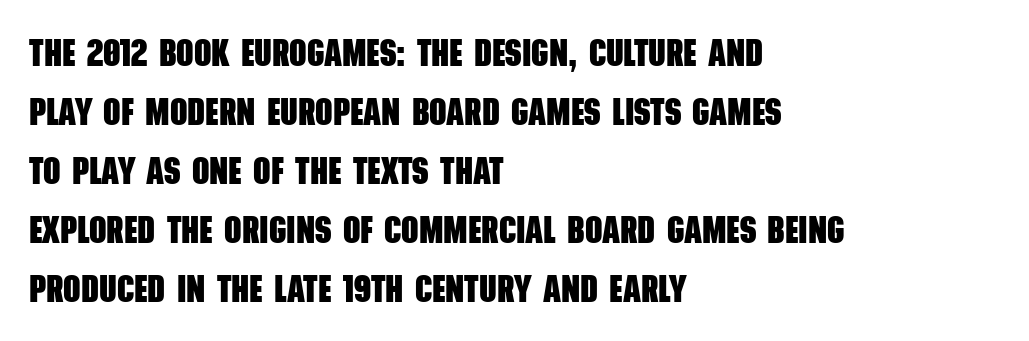
{"serif": "no", "bold": "yes", "weight": "heavy", "width": "condensed", "stroke_contrast": "low", "x_height": "large", "monospaced": "no", "underline": "no", "align": "left", "line_spacing": "normal", "line_spacing_ratio": 1.55, "letter_spacing": "normal", "letter_spacing_em": 0.0, "glyph_px": 38}
